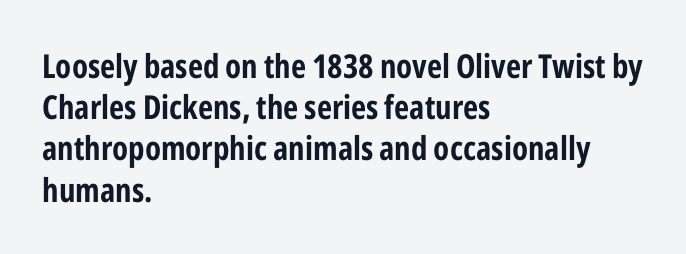
Horizontal bands of white between lines are of average thickness. Is there any slant? The stems are plumb. Inter-character spacing is left at the font's built-in metrics. Where is the straight margin? On the left.
